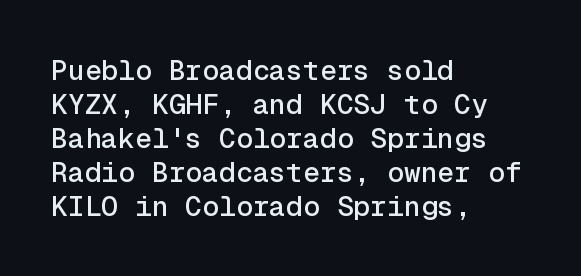
What kind of face is this? One without serifs — a sans. Honestly, there is no underline to notice here at all. These lines are rendered in a fixed-pitch font. This sample uses an upright cut, with every glyph sitting square on the baseline.
